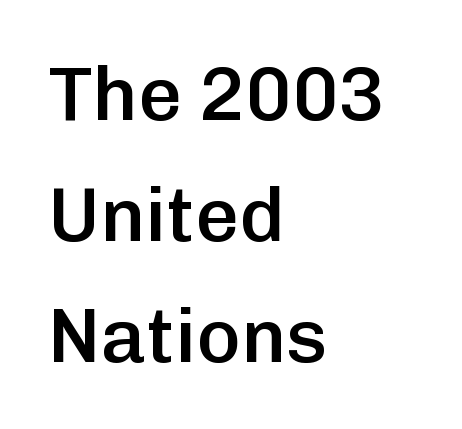
The image shows 76 px semibold sans-serif type, upright; set left-aligned, normal line spacing (1.59x), normal letter spacing, not underlined; low stroke contrast and a medium x-height.
